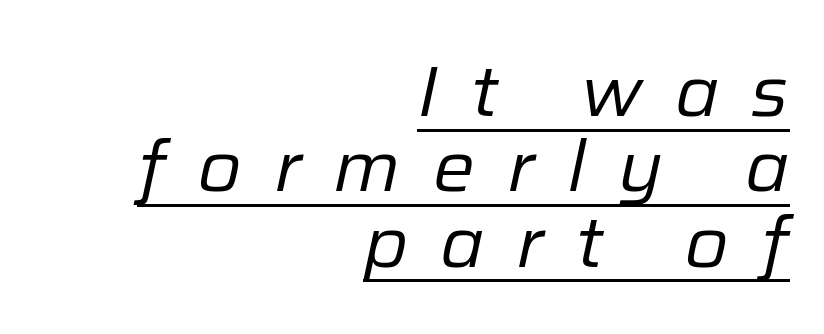
Spacing between characters has been opened up far beyond the box default. Compared with ordinary roman type, these characters are visibly tilted. Decoration check: the copy is underlined. The characters are drawn with everyday or finer stroke widths. Do the characters align in a grid? No, the font is proportional. Line spacing here is tight.
